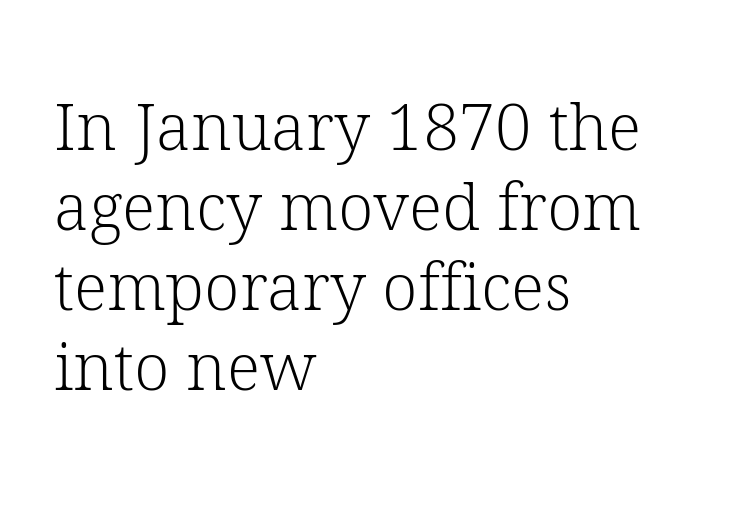
Q: Is the text bold? A: No.
Q: Is the text italic (slanted)? A: No, it is upright.
Q: Is the typeface a serif or a sans-serif typeface? A: Serif.
Q: Is the text underlined? A: No.
Q: How is the paragraph aligned? A: Left-aligned.
Q: Is the spacing between letters normal or unusually wide? A: Normal.
Q: Width (condensed, normal, or wide)? A: Normal.
Q: Stroke contrast? A: Low.
Q: x-height? A: Medium.
Q: Monospaced? A: No.
